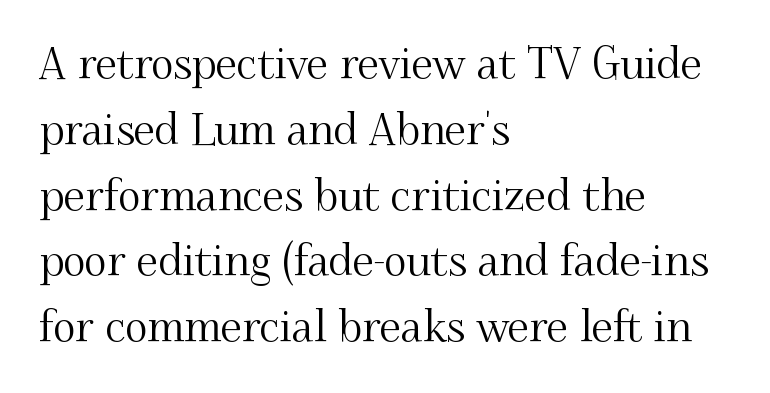
The vertical gap from one line to the next is medium. Every row of glyphs begins at an identical x-position on the left. The zone under the glyphs is completely vacant. Spacing verdict: proportional, widths tailored to each character.
